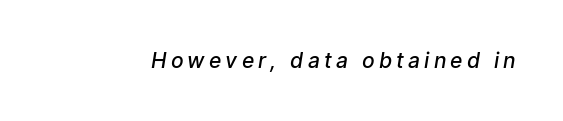
Q: Is the text bold? A: Semi-bold.
Q: Is the text underlined? A: No.
Q: Is the spacing between letters normal or unusually wide? A: Unusually wide.
